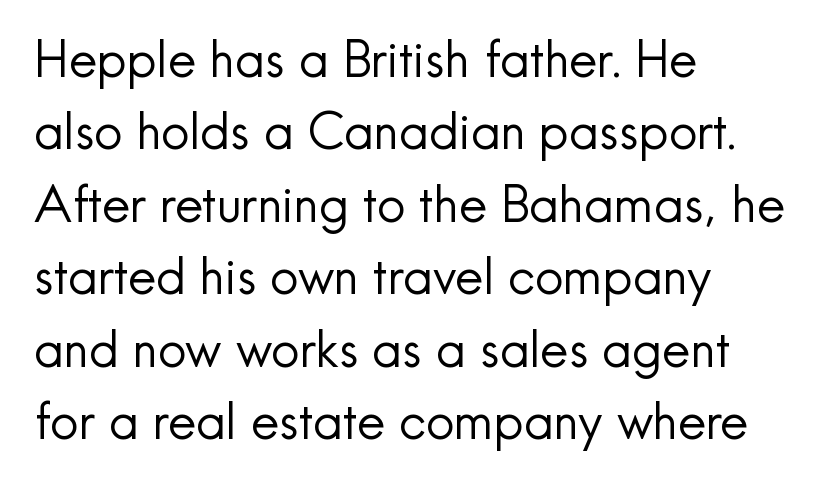
Q: Is the text bold? A: No.
Q: Is the text italic (slanted)? A: No, it is upright.
Q: Is the typeface a serif or a sans-serif typeface? A: Sans-serif.
Q: Is the text underlined? A: No.
Q: How is the paragraph aligned? A: Left-aligned.
Q: Is the spacing between letters normal or unusually wide? A: Normal.
Q: Is the spacing between lines tight, normal or loose? A: Normal.
Q: Width (condensed, normal, or wide)? A: Normal.
Q: x-height? A: Small.
Q: Monospaced? A: No.
